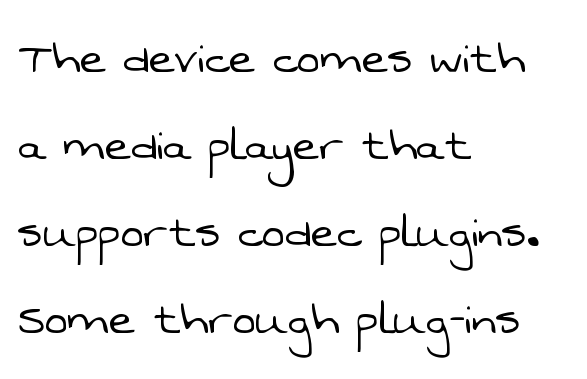
Q: Is the text bold? A: No.
Q: Is the typeface a serif or a sans-serif typeface? A: Sans-serif.
Q: Is the text underlined? A: No.
Q: How is the paragraph aligned? A: Left-aligned.
Q: Is the spacing between letters normal or unusually wide? A: Normal.
Q: Is the spacing between lines tight, normal or loose? A: Normal.
Q: Width (condensed, normal, or wide)? A: Normal.
Q: Stroke contrast? A: Low.
Q: x-height? A: Medium.
Q: Monospaced? A: No.
